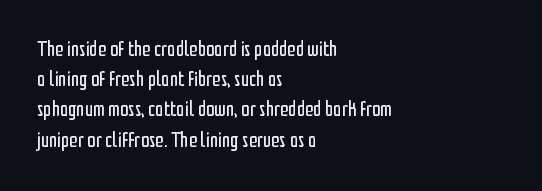
Regarding leading, the lines here are spaced in the standard way. Underline: absent. A classic flush-left, rag-right setting is used for this passage. Every character sits straight up, as roman type does.
